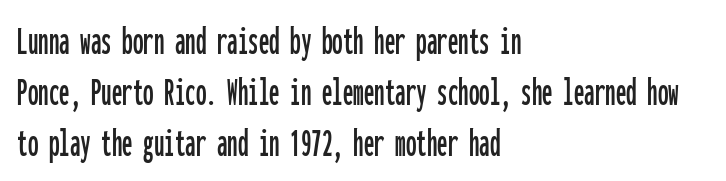
{"serif": "no", "italic": "no", "width": "condensed", "stroke_contrast": "low", "x_height": "medium", "monospaced": "yes", "underline": "no", "align": "left", "line_spacing_ratio": 1.21, "letter_spacing": "normal", "letter_spacing_em": 0.0, "glyph_px": 42}
